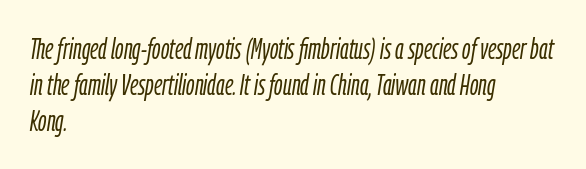
Descenders hang freely into open space. The paragraph has a hard left edge and a soft right edge. Glyph-to-glyph distance matches everyday printed text. Interline gaps are of average width in this sample.
